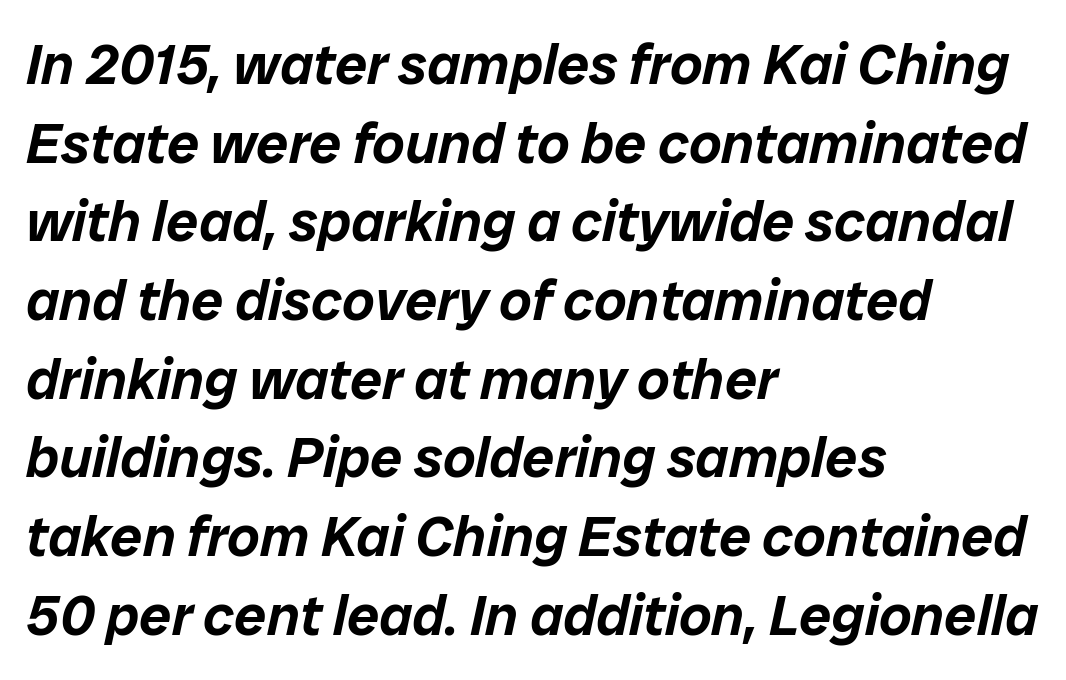
Q: Is the text italic (slanted)? A: Yes, it leans right by about 12 degrees.
Q: Is the text underlined? A: No.
Q: How is the paragraph aligned? A: Left-aligned.
Q: Is the spacing between letters normal or unusually wide? A: Normal.
Q: Is the spacing between lines tight, normal or loose? A: Normal.
Q: Width (condensed, normal, or wide)? A: Normal.
Q: Stroke contrast? A: Low.
Q: x-height? A: Medium.
Q: Monospaced? A: No.
